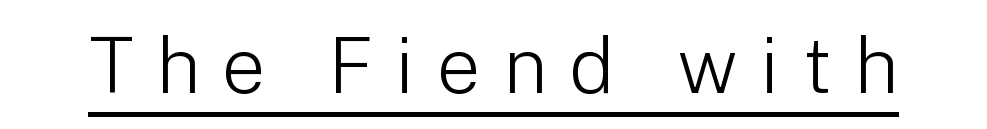
Summary of weight: not heavy and not bold. The rendering uses natural spacing where letterforms have individual widths. The glyphs in this specimen are sans serif. Emphasis is given by a line drawn under the lettering. The line texture is sparse and dotted thanks to wide tracking.
